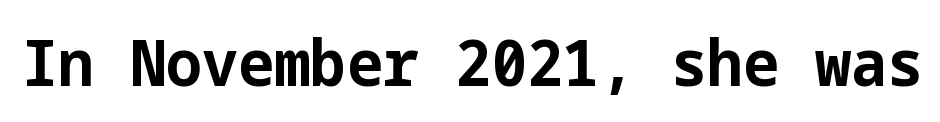
The image shows 64 px bold sans-serif type, upright; set normal letter spacing, not underlined; low stroke contrast and a medium x-height.
